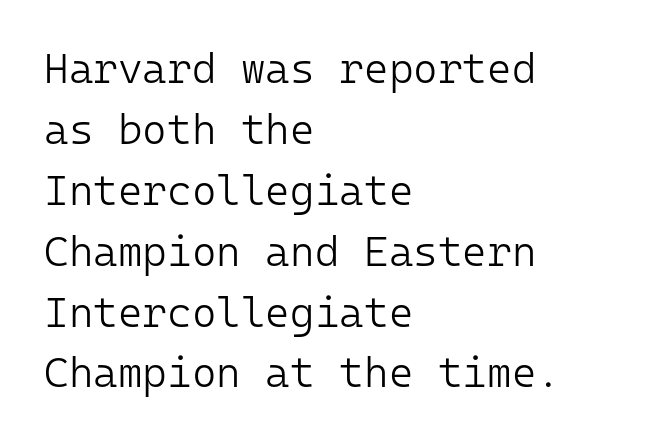
On a weight scale, this lands at 450 or below. Check the space under the baseline: it is left empty. The vertical gap from one line to the next is medium. This sample has the even, mechanical cadence of fixed-width lettering. It's the straight-up-and-down kind of type.
